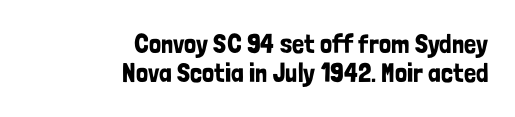
Q: Is the text italic (slanted)? A: No, it is upright.
Q: Is the text underlined? A: No.
Q: How is the paragraph aligned? A: Right-aligned.
Q: Is the spacing between letters normal or unusually wide? A: Normal.
Q: Is the spacing between lines tight, normal or loose? A: Tight.
